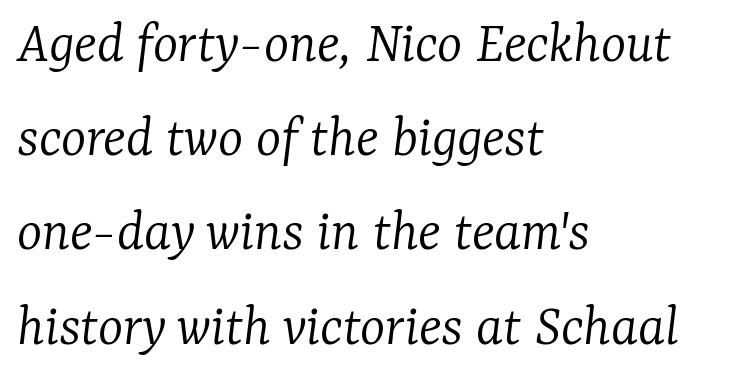
The image shows 60 px light serif type, italic (leaning right); set left-aligned, normal line spacing (1.57x), normal letter spacing, not underlined; low stroke contrast and a medium x-height.
